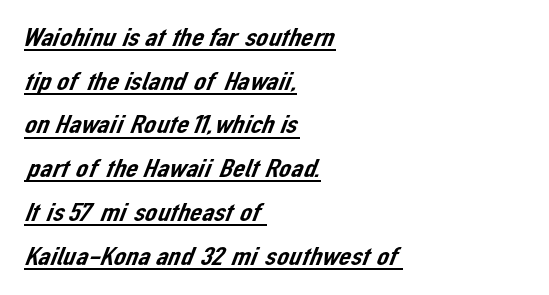
Q: Is the text underlined? A: Yes.
Q: How is the paragraph aligned? A: Left-aligned.
Q: Is the spacing between letters normal or unusually wide? A: Normal.
Q: Is the spacing between lines tight, normal or loose? A: Normal.
